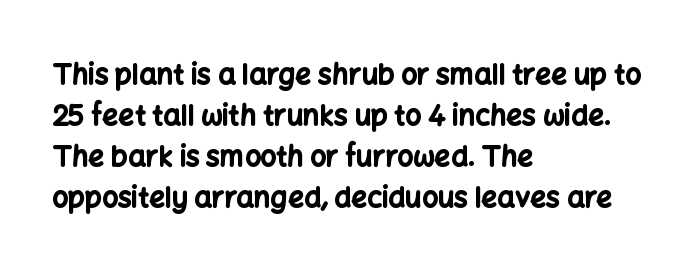
Q: Is the text bold? A: Yes.
Q: Is the text italic (slanted)? A: No, it is upright.
Q: Is the typeface a serif or a sans-serif typeface? A: Sans-serif.
Q: Is the text underlined? A: No.
Q: How is the paragraph aligned? A: Left-aligned.
Q: Is the spacing between letters normal or unusually wide? A: Normal.
Q: Is the spacing between lines tight, normal or loose? A: Normal.
Q: Width (condensed, normal, or wide)? A: Normal.
Q: Stroke contrast? A: Low.
Q: x-height? A: Medium.
Q: Monospaced? A: No.
